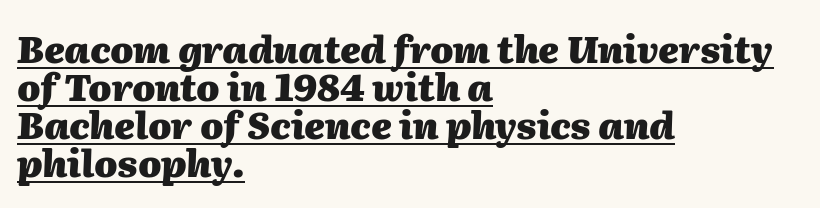
The sample's only ornament is a line tracing under the words. Very little white space separates one row of letters from the next. You could call the tracking neutral — neither tight nor loose. In terms of weight, the rendering is a true, heavy bold.
